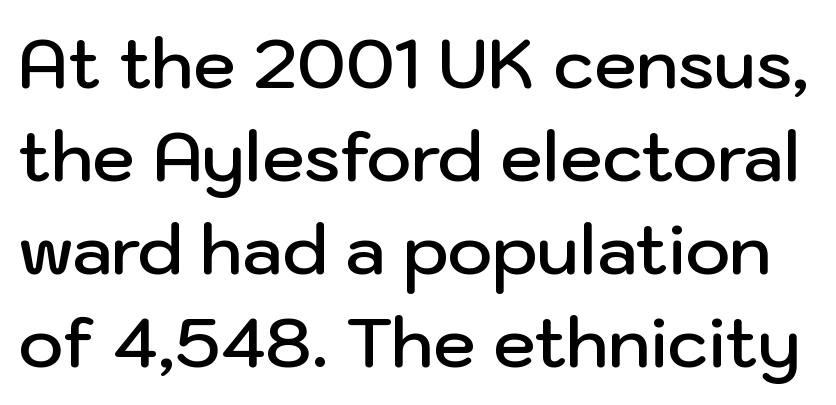
The image shows 68 px semibold sans-serif type, upright; set normal line spacing (1.37x), normal letter spacing, not underlined; low stroke contrast and a medium x-height.
